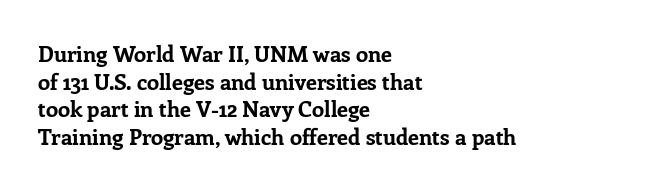
{"italic": "no", "bold": "yes", "underline": "no", "align": "left", "line_spacing": "normal", "line_spacing_ratio": 1.26, "letter_spacing": "normal", "letter_spacing_em": 0.0, "glyph_px": 22}
